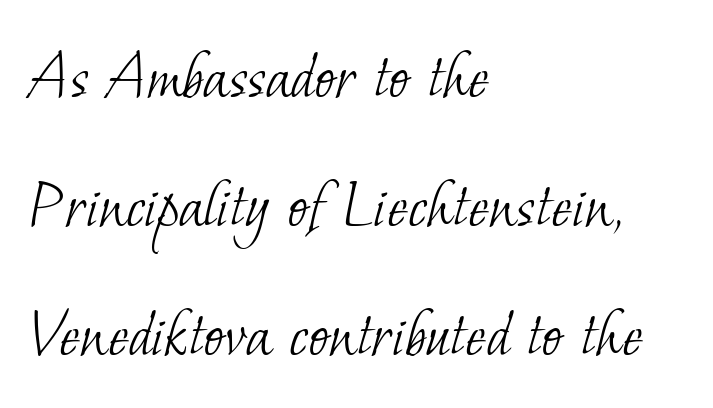
Words float on clear page, feet unadorned. Where is the straight margin? On the left. Weight: in the light-to-regular range. Serif or sans? Serif — the stroke terminals have little feet. Does extra space separate the letters? No, they use regular spacing. The passage shown is typed in a proportional face where columns would drift.
